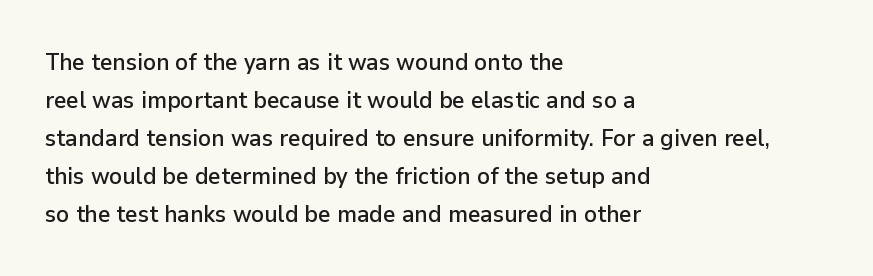
The image shows 24 px text type, upright; set left-aligned, normal line spacing (1.58x), normal letter spacing, not underlined.
